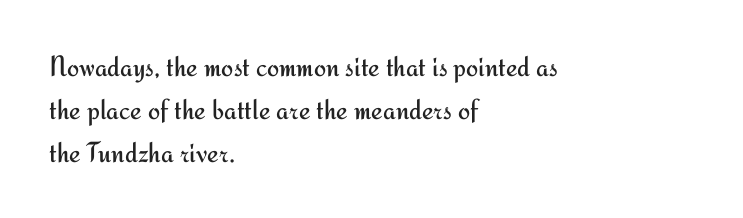
Q: Is the text bold? A: No.
Q: Is the text italic (slanted)? A: No, it is upright.
Q: Is the typeface a serif or a sans-serif typeface? A: Sans-serif.
Q: Is the text underlined? A: No.
Q: How is the paragraph aligned? A: Left-aligned.
Q: Is the spacing between letters normal or unusually wide? A: Normal.
Q: Is the spacing between lines tight, normal or loose? A: Normal.
Q: Width (condensed, normal, or wide)? A: Normal.
Q: Stroke contrast? A: Medium.
Q: x-height? A: Small.
Q: Monospaced? A: No.
